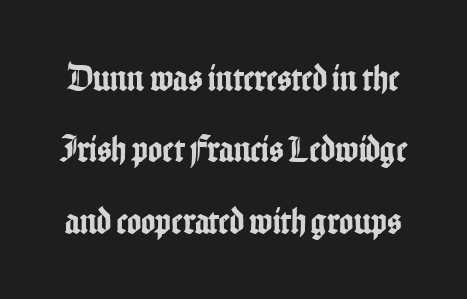
The image shows 38 px condensed sans-serif type, upright; set line spacing 1.88x, normal letter spacing, not underlined; low stroke contrast and a medium x-height.
